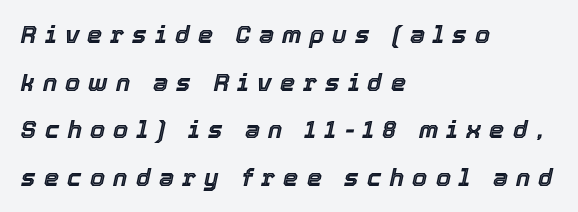
The image shows 24 px text type, italic (leaning right); set left-aligned, loose line spacing (1.98x), unusually wide letter spacing (+0.34 em), not underlined.
